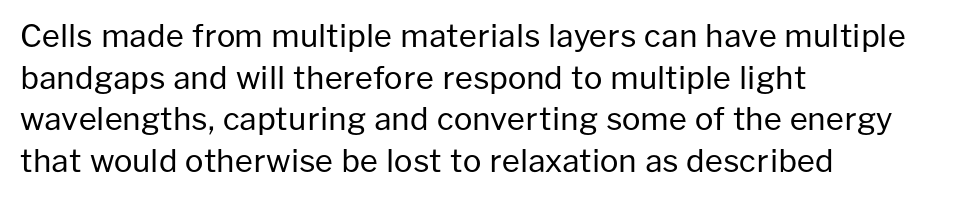
Q: Is the text bold? A: No.
Q: Is the text italic (slanted)? A: No, it is upright.
Q: Is the typeface a serif or a sans-serif typeface? A: Sans-serif.
Q: Is the text underlined? A: No.
Q: How is the paragraph aligned? A: Left-aligned.
Q: Is the spacing between letters normal or unusually wide? A: Normal.
Q: Is the spacing between lines tight, normal or loose? A: Normal.
Q: Width (condensed, normal, or wide)? A: Normal.
Q: Stroke contrast? A: Low.
Q: x-height? A: Medium.
Q: Monospaced? A: No.
